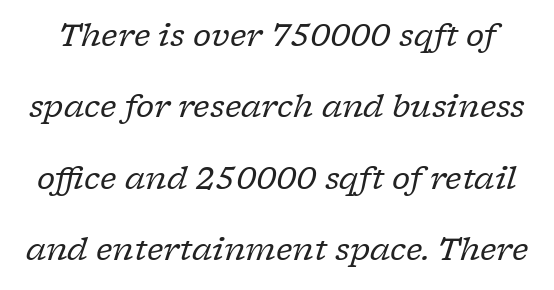
Q: Is the text bold? A: No.
Q: Is the text italic (slanted)? A: Yes, it leans right by about 17 degrees.
Q: Is the typeface a serif or a sans-serif typeface? A: Serif.
Q: Is the text underlined? A: No.
Q: Is the spacing between letters normal or unusually wide? A: Normal.
Q: Is the spacing between lines tight, normal or loose? A: Loose.
Q: Width (condensed, normal, or wide)? A: Normal.
Q: Stroke contrast? A: Low.
Q: x-height? A: Medium.
Q: Monospaced? A: No.
